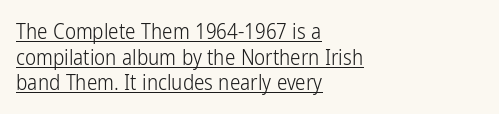
{"italic": "no", "bold": "no", "underline": "yes", "align": "left", "line_spacing_ratio": 1.22, "letter_spacing": "normal", "letter_spacing_em": 0.0, "glyph_px": 21}
